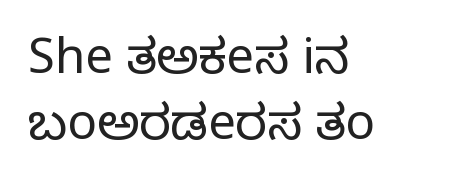
The image shows 49 px regular-weight serif type, upright; set left-aligned, normal line spacing (1.34x), normal letter spacing, not underlined; low stroke contrast and a large x-height.
